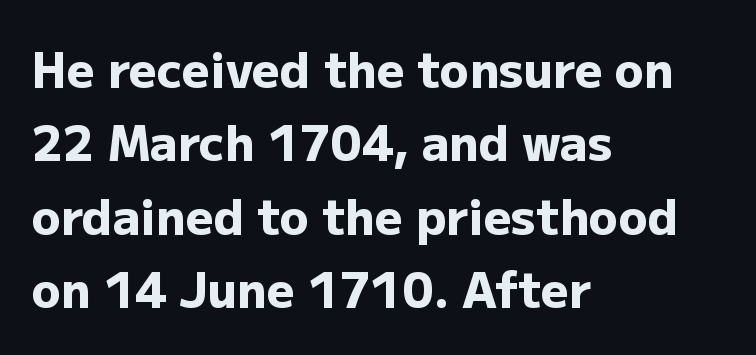
The image shows 48 px heavy sans-serif type, upright; set left-aligned, normal line spacing (1.53x), normal letter spacing, not underlined; low stroke contrast and a medium x-height.
